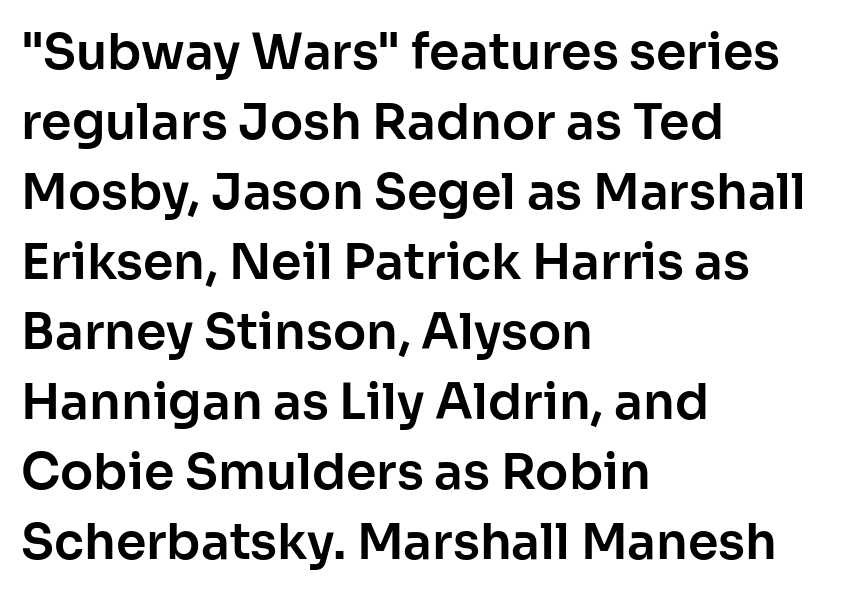
{"serif": "no", "italic": "no", "width": "normal", "stroke_contrast": "low", "x_height": "medium", "monospaced": "no", "underline": "no", "align": "left", "line_spacing": "normal", "line_spacing_ratio": 1.43, "letter_spacing": "normal", "letter_spacing_em": 0.0, "glyph_px": 49}
